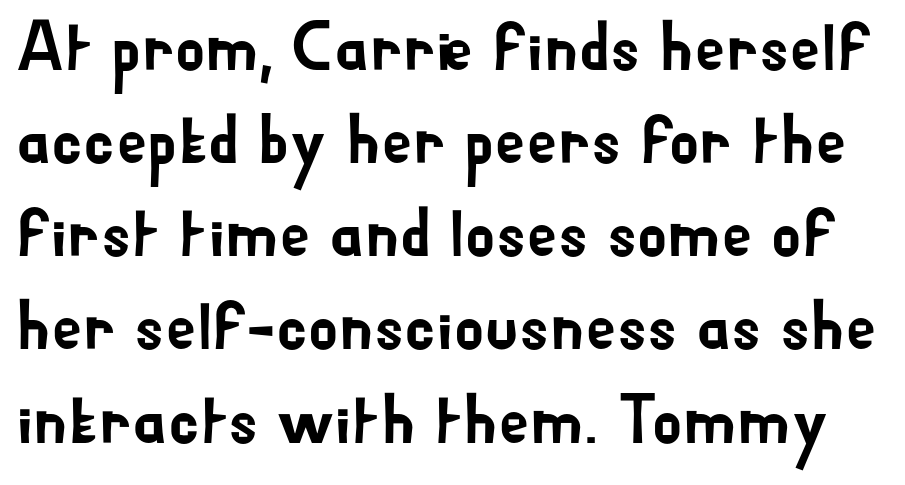
{"serif": "no", "italic": "no", "width": "normal", "stroke_contrast": "low", "x_height": "small", "monospaced": "no", "underline": "no", "line_spacing": "normal", "line_spacing_ratio": 1.35, "letter_spacing": "normal", "letter_spacing_em": 0.0, "glyph_px": 69}
